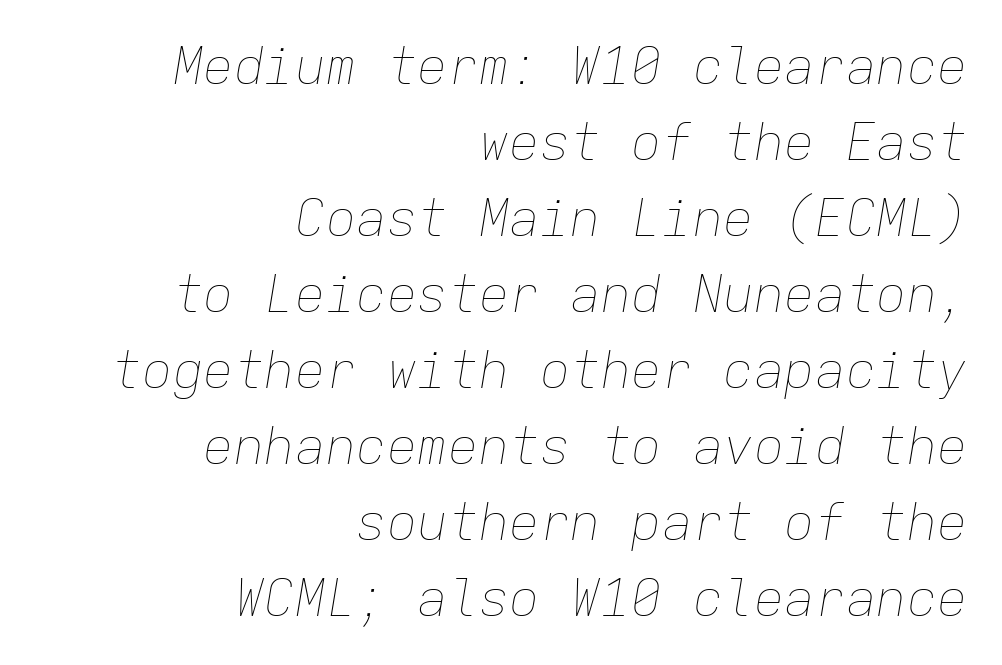
{"italic": "yes", "lean": "right", "slant_degrees": 9, "bold": "no", "weight": "thin", "width": "normal", "stroke_contrast": "low", "x_height": "medium", "monospaced": "yes", "underline": "no", "align": "right", "line_spacing": "normal", "line_spacing_ratio": 1.49, "letter_spacing": "normal", "letter_spacing_em": 0.0, "glyph_px": 51}
